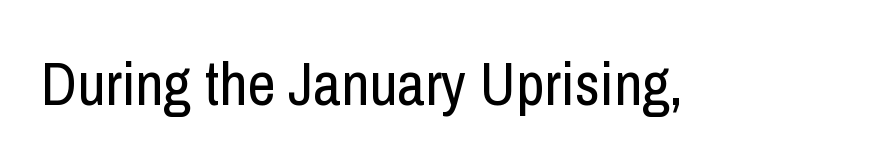
Q: Is the text bold? A: No.
Q: Is the text italic (slanted)? A: No, it is upright.
Q: Is the typeface a serif or a sans-serif typeface? A: Sans-serif.
Q: Is the text underlined? A: No.
Q: Is the spacing between letters normal or unusually wide? A: Normal.
Q: Width (condensed, normal, or wide)? A: Condensed.
Q: Stroke contrast? A: Low.
Q: x-height? A: Medium.
Q: Monospaced? A: No.
